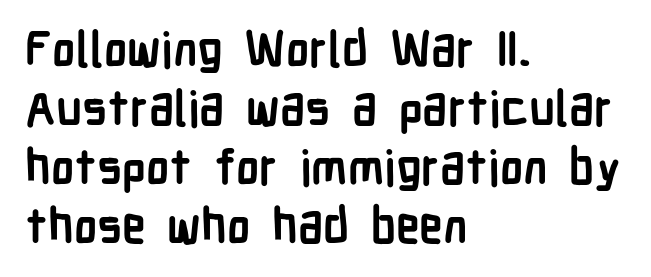
Type style note: lacks serifs. Nobody drew a line under any word here. Upright lettering throughout. Is this a fixed-width face? No — the glyphs have proportional, varying widths. This is heavy type, rendered in bold.
